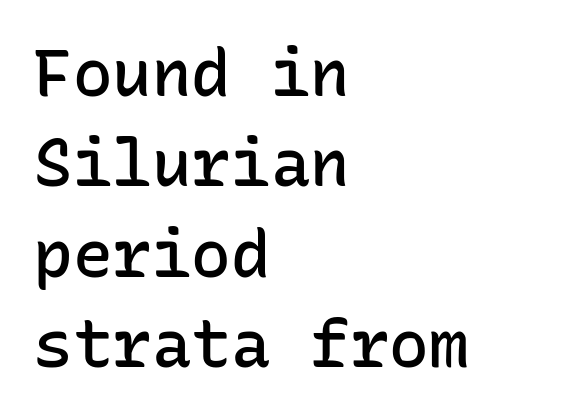
The passage shown is typed in a monospace face where columns stay perfectly aligned. Short and long lines alike share a common starting point at left. The passage shown is semibold, sitting just below true bold. The rendering shows plain stroke endings on the letterforms — a sans-serif design. The words here are not underlined.
